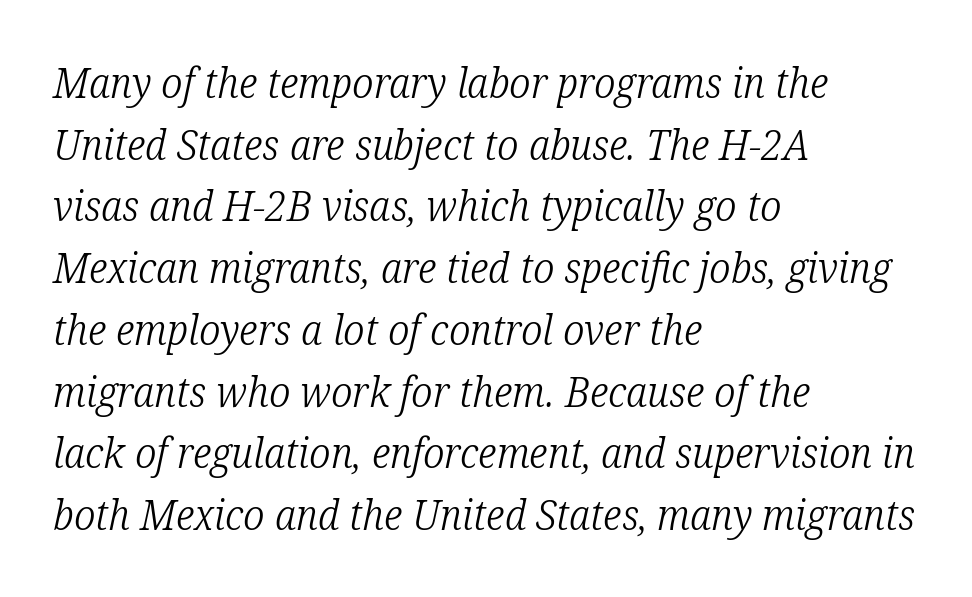
The passage shown is not bold in any degree. It's the slanting kind of type. Type without underlining. What kind of face is this? One with serifs.
